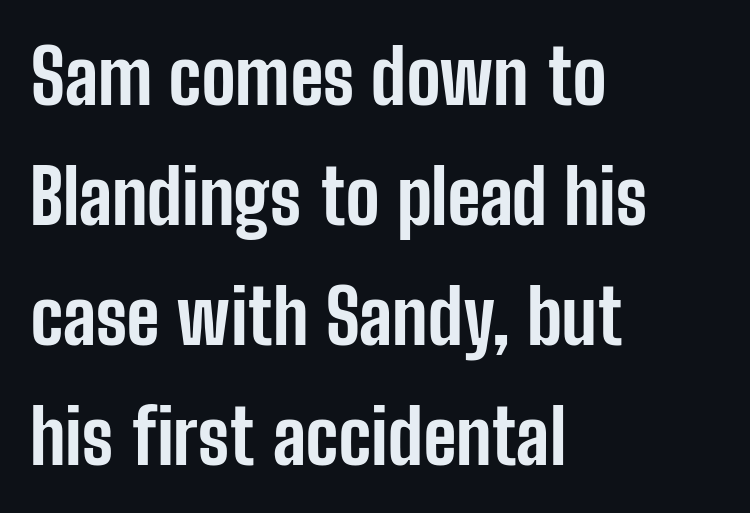
The image shows 76 px bold, condensed sans-serif type, upright; set left-aligned, normal line spacing (1.58x), normal letter spacing, not underlined; low stroke contrast and a medium x-height.
